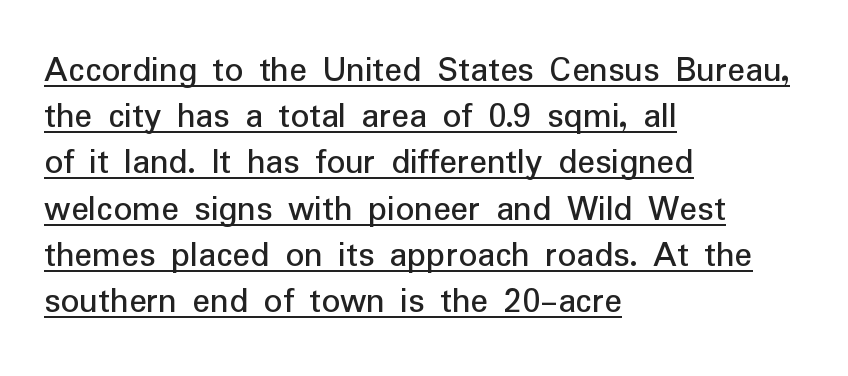
{"serif": "no", "italic": "no", "width": "normal", "stroke_contrast": "low", "x_height": "medium", "monospaced": "no", "underline": "yes", "align": "left", "line_spacing": "normal", "line_spacing_ratio": 1.25, "letter_spacing": "normal", "letter_spacing_em": 0.0, "glyph_px": 37}
